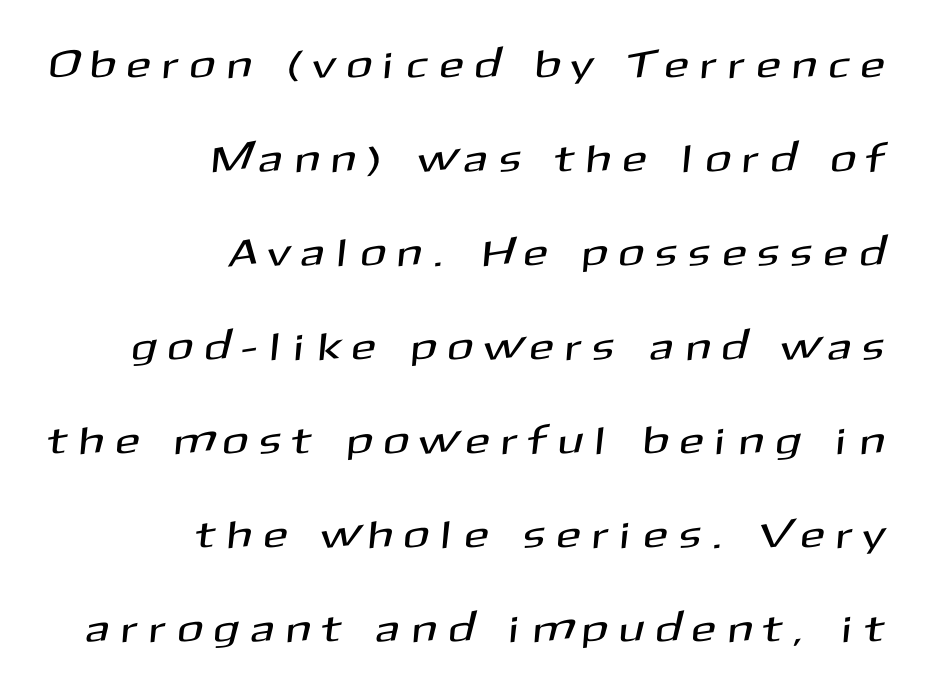
Q: Is the typeface a serif or a sans-serif typeface? A: Sans-serif.
Q: Is the text underlined? A: No.
Q: How is the paragraph aligned? A: Right-aligned.
Q: Is the spacing between letters normal or unusually wide? A: Unusually wide.
Q: Is the spacing between lines tight, normal or loose? A: Loose.
Q: Width (condensed, normal, or wide)? A: Normal.
Q: Stroke contrast? A: Medium.
Q: x-height? A: Medium.
Q: Monospaced? A: No.
